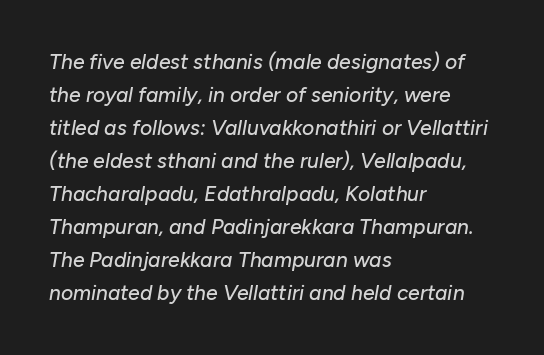
The paragraph shown leans on its left margin. The letters are slanted; this is an italic face. The line texture is even and compact thanks to regular tracking. Rule under the text: the space is simply empty. Vertical spacing — default.
